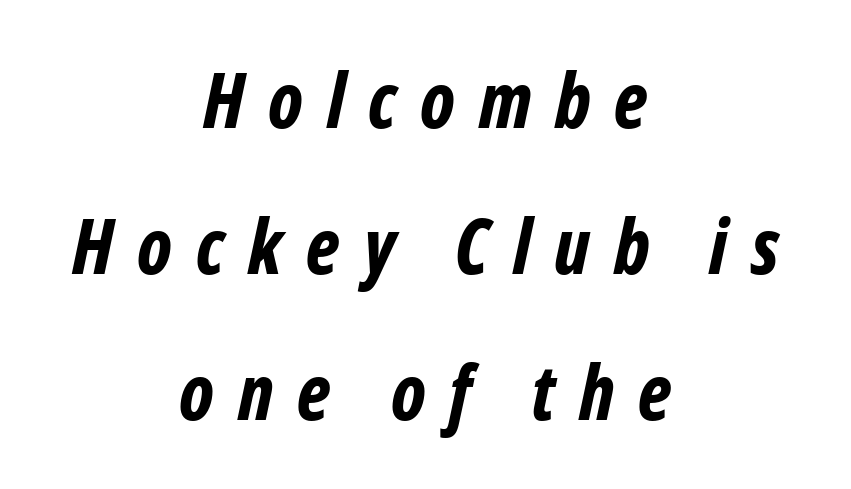
The setting favours the middle, as headings and verse often do. You could fit nearly another row in the gap between these rows. The specimen reads as italic at a glance. Inter-character spacing is expanded well beyond the font's built-in metrics.
